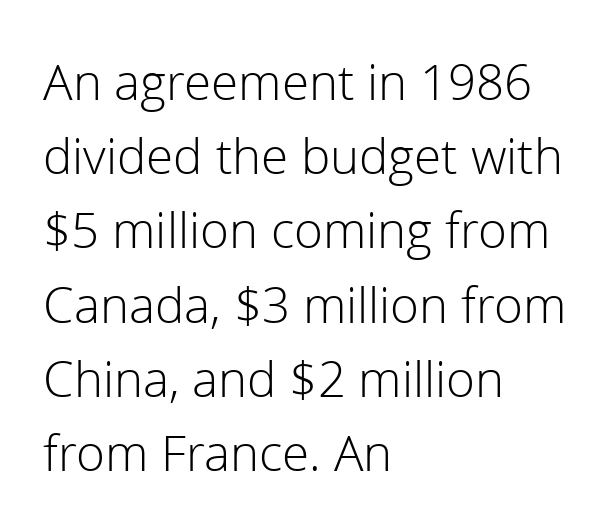
{"serif": "no", "italic": "no", "bold": "no", "weight": "light", "width": "normal", "stroke_contrast": "low", "x_height": "medium", "monospaced": "no", "underline": "no", "align": "left", "line_spacing": "normal", "line_spacing_ratio": 1.4, "letter_spacing": "normal", "letter_spacing_em": 0.0, "glyph_px": 53}
